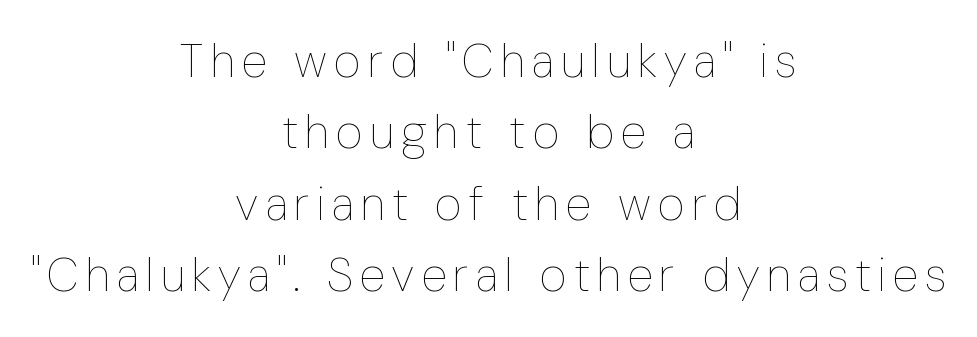
Summary of vertical rhythm: regular, with standard interline spacing. A typesetter would mark this as roman, not italic. Compared with a flush-left layout, this one balances lines on the center instead. Here the designer chose a conventional face with non-uniform glyph widths. The space directly below the letters is spotless.
